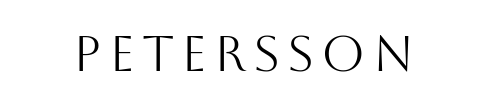
The image shows 50 px light sans-serif type, upright; set not underlined; medium stroke contrast and a large x-height.
